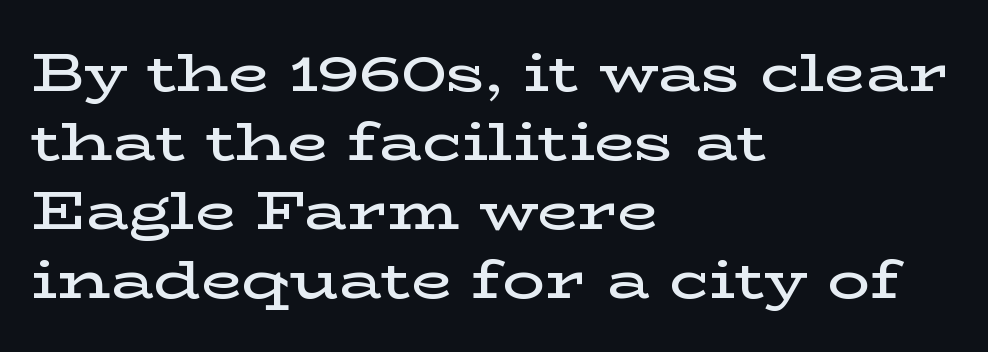
The image shows 53 px semibold, wide serif type, upright; set left-aligned, normal line spacing (1.3x), normal letter spacing, not underlined; low stroke contrast and a medium x-height.
